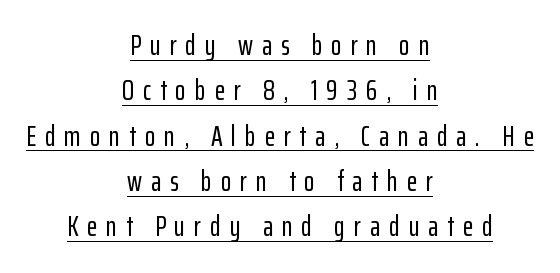
The image shows 28 px condensed sans-serif type, upright; set centered, normal line spacing (1.62x), unusually wide letter spacing (+0.31 em), underlined; low stroke contrast and a medium x-height.
